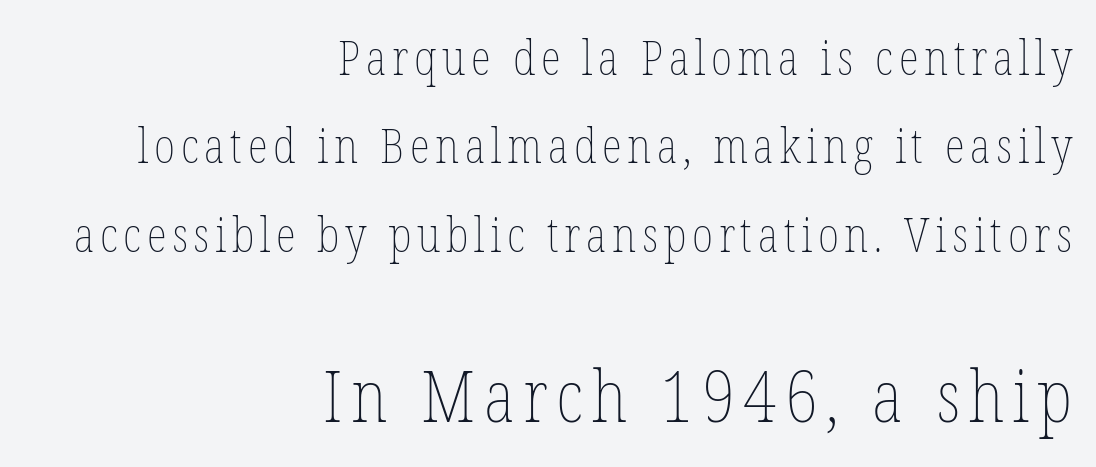
{"italic": "no", "bold": "no", "weight": "thin", "width": "condensed", "stroke_contrast": "low", "x_height": "medium", "monospaced": "no", "underline": "no", "align": "right", "line_spacing_ratio": 1.88, "larger_block": "second", "size_ratio": 1.51, "glyph_px": 71}
